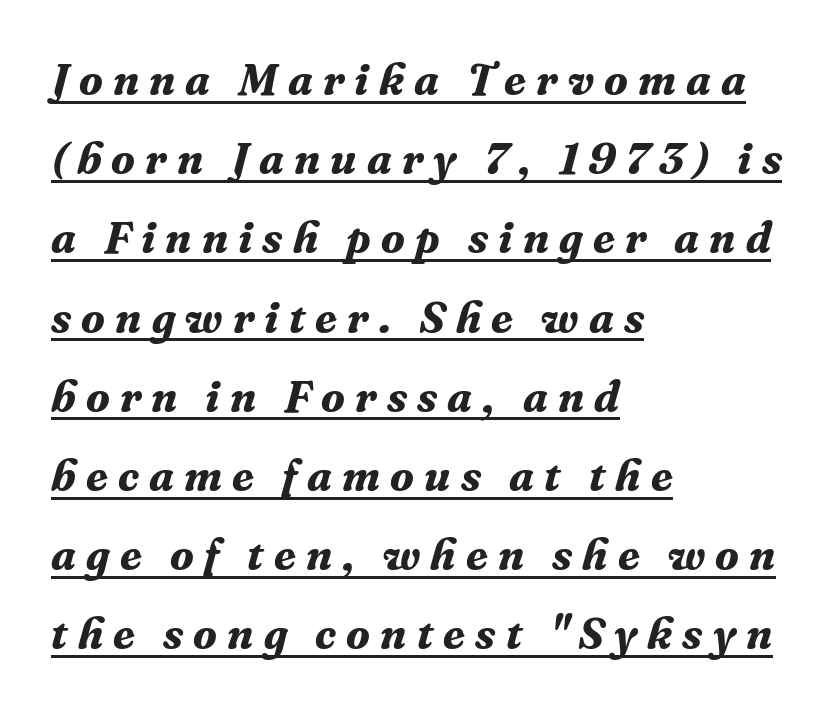
Weight: bold. The lettering tilts uniformly, giving the passage an italic look. Looks like regular typesetting: each glyph gets only the width it needs. The tracking jumps out immediately: characters are airy and widely separated.
